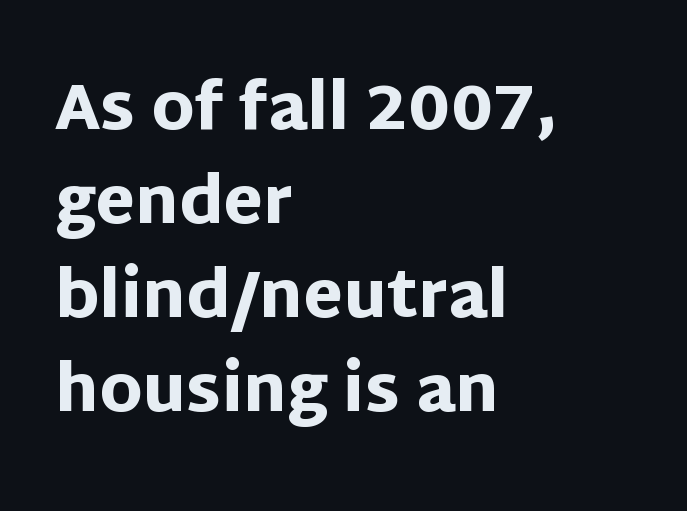
Q: Is the text bold? A: Yes.
Q: Is the text italic (slanted)? A: No, it is upright.
Q: Is the typeface a serif or a sans-serif typeface? A: Sans-serif.
Q: Is the text underlined? A: No.
Q: How is the paragraph aligned? A: Left-aligned.
Q: Is the spacing between letters normal or unusually wide? A: Normal.
Q: Is the spacing between lines tight, normal or loose? A: Normal.
Q: Width (condensed, normal, or wide)? A: Normal.
Q: Stroke contrast? A: Low.
Q: x-height? A: Large.
Q: Monospaced? A: No.
